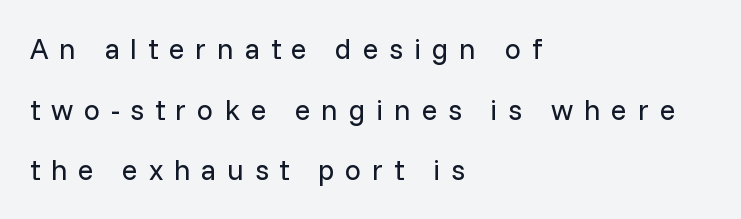
Q: Is the text bold? A: No.
Q: Is the text italic (slanted)? A: No, it is upright.
Q: Is the typeface a serif or a sans-serif typeface? A: Sans-serif.
Q: Is the text underlined? A: No.
Q: How is the paragraph aligned? A: Left-aligned.
Q: Is the spacing between letters normal or unusually wide? A: Unusually wide.
Q: Is the spacing between lines tight, normal or loose? A: Loose.
Q: Width (condensed, normal, or wide)? A: Normal.
Q: Stroke contrast? A: Low.
Q: x-height? A: Medium.
Q: Monospaced? A: No.
